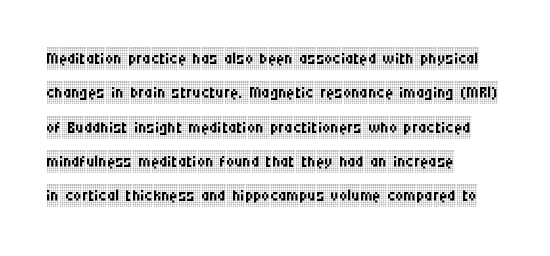
{"italic": "no", "bold": "no", "underline": "no", "align": "left", "line_spacing": "normal", "line_spacing_ratio": 1.49, "letter_spacing": "normal", "letter_spacing_em": 0.0, "glyph_px": 23}
